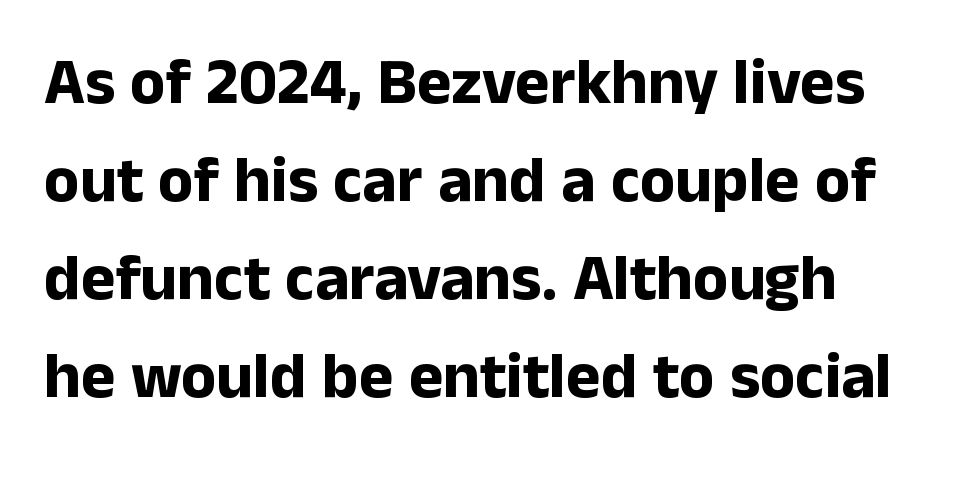
This is heavy type, rendered in bold. The space beneath each line is pristine and unruled. Students, note that the glyphs here touch the page at normal intervals. The font family rendered here belongs to the sans-serif group.
